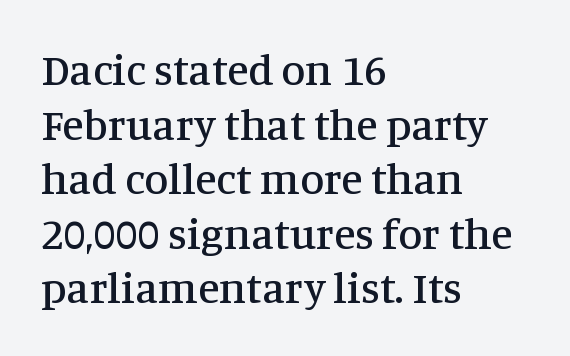
{"serif": "yes", "italic": "no", "width": "normal", "stroke_contrast": "medium", "x_height": "large", "monospaced": "no", "underline": "no", "align": "left", "line_spacing_ratio": 1.24, "letter_spacing": "normal", "letter_spacing_em": 0.0, "glyph_px": 44}
